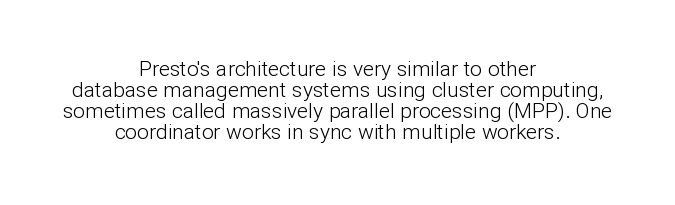
The image shows 21 px text type, upright; set centered, tight line spacing (1.0x), normal letter spacing, not underlined.
